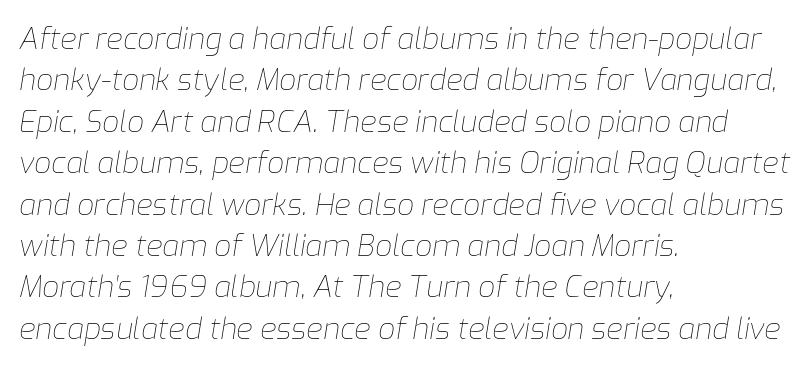
{"italic": "yes", "lean": "right", "slant_degrees": 9, "bold": "no", "weight": "thin", "width": "normal", "stroke_contrast": "low", "x_height": "medium", "monospaced": "no", "underline": "no", "align": "left", "line_spacing": "normal", "line_spacing_ratio": 1.38, "letter_spacing": "normal", "letter_spacing_em": 0.0, "glyph_px": 30}
